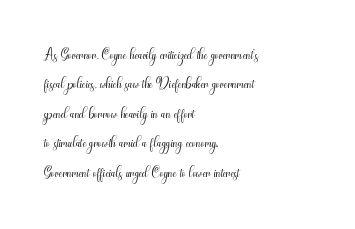
The image shows 22 px text type; set left-aligned, normal line spacing (1.34x), normal letter spacing, not underlined.
